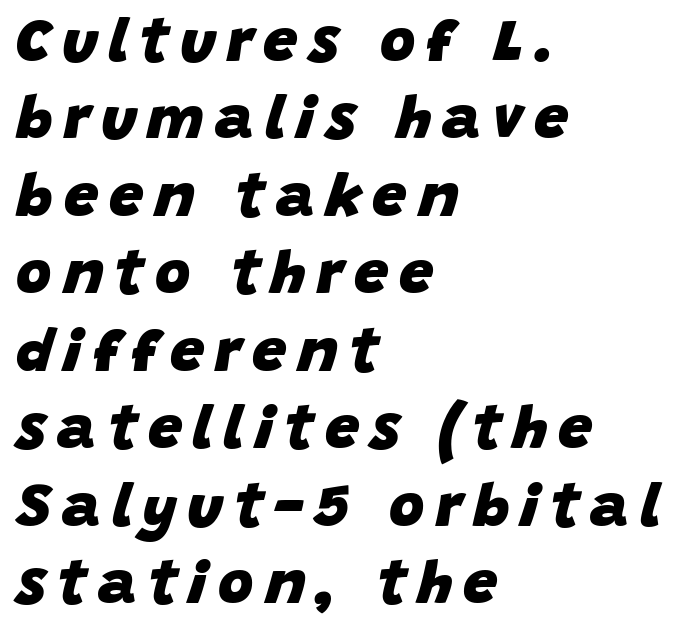
The image shows 61 px heavy type, italic (leaning right); set left-aligned, normal line spacing (1.27x), not underlined; low stroke contrast and a large x-height.
